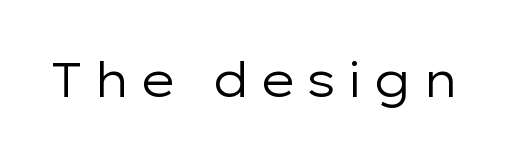
Q: Is the text bold? A: No.
Q: Is the text italic (slanted)? A: No, it is upright.
Q: Is the typeface a serif or a sans-serif typeface? A: Sans-serif.
Q: Is the text underlined? A: No.
Q: Width (condensed, normal, or wide)? A: Wide.
Q: Stroke contrast? A: Low.
Q: x-height? A: Medium.
Q: Monospaced? A: No.
